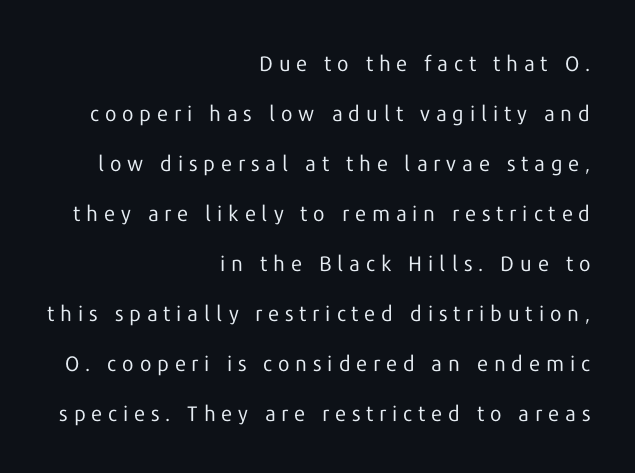
Q: Is the text bold? A: No.
Q: Is the text italic (slanted)? A: No, it is upright.
Q: Is the text underlined? A: No.
Q: How is the paragraph aligned? A: Right-aligned.
Q: Is the spacing between letters normal or unusually wide? A: Unusually wide.
Q: Is the spacing between lines tight, normal or loose? A: Loose.
